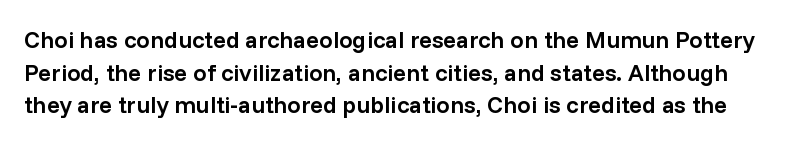
Q: Is the text bold? A: Semi-bold.
Q: Is the text italic (slanted)? A: No, it is upright.
Q: Is the text underlined? A: No.
Q: Is the spacing between letters normal or unusually wide? A: Normal.
Q: Is the spacing between lines tight, normal or loose? A: Normal.
